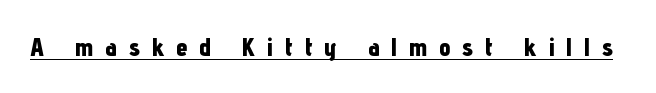
Heavy-handed strokes throughout: this text is bold. Posture: straight, roman, zero tilt. The string is rendered with underlining switched on. The passage shown has open, widely tracked lettering throughout.
